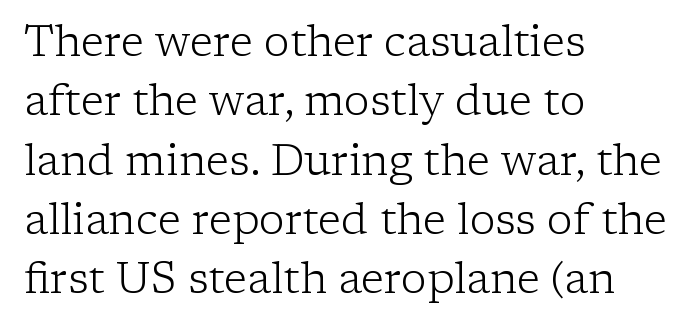
Honestly, the letter spacing is just normal — you wouldn't notice it. The rendering uses natural spacing where letterforms have individual widths. Vertical strokes here are truly vertical. Heaviness? Minimal to ordinary, like unemphasized prose.
